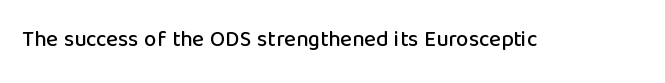
Q: Is the text italic (slanted)? A: No, it is upright.
Q: Is the text underlined? A: No.
Q: Is the spacing between letters normal or unusually wide? A: Normal.
